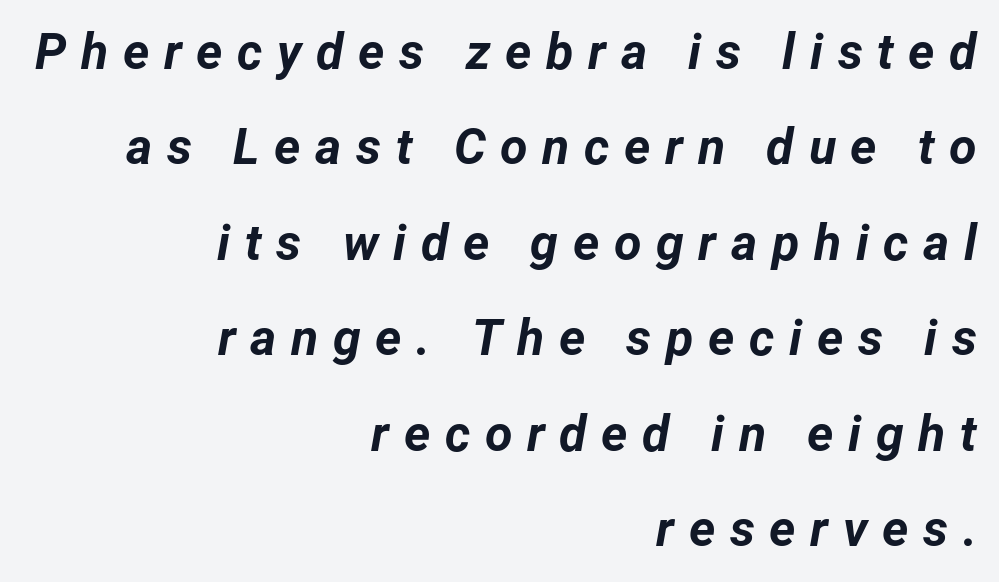
Students, observe: this is what heavily led, spacious text looks like. Students, this is bold: see how much ink each stroke carries. Alignment: flush right. Inter-character spacing is expanded well beyond the font's built-in metrics.
